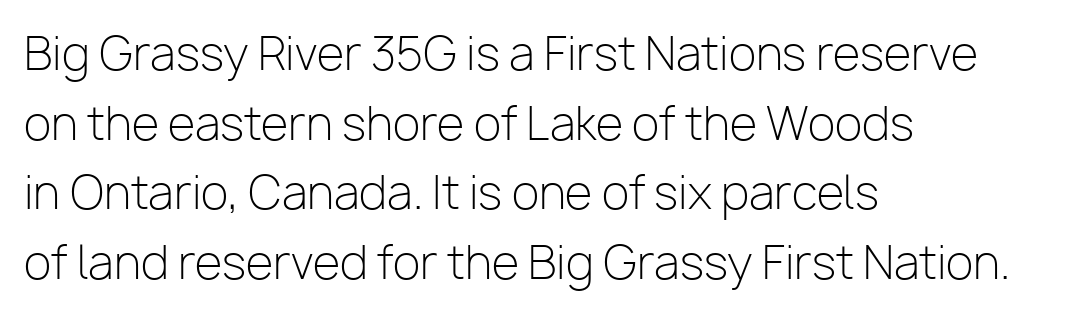
{"serif": "no", "italic": "no", "bold": "no", "weight": "light", "width": "normal", "stroke_contrast": "low", "x_height": "medium", "monospaced": "no", "underline": "no", "align": "left", "line_spacing": "normal", "line_spacing_ratio": 1.55, "letter_spacing": "normal", "letter_spacing_em": 0.0, "glyph_px": 45}
